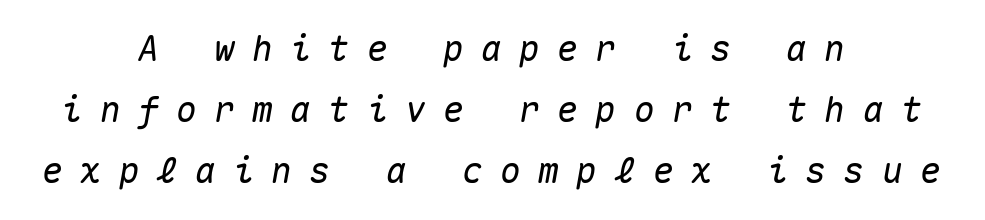
The image shows 35 px text type, italic (leaning right), monospaced; set centered, line spacing 1.75x, unusually wide letter spacing (+0.49 em), not underlined; medium stroke contrast and a medium x-height.
